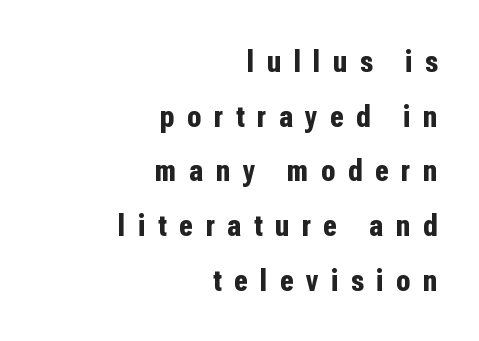
Between one letter and the next there's a generous, obvious gap. The setting favours the right margin, as signatures and pull-quotes sometimes do. Plenty of ink on the page — the face is bold. Nope, no serifs anywhere on these letters.
